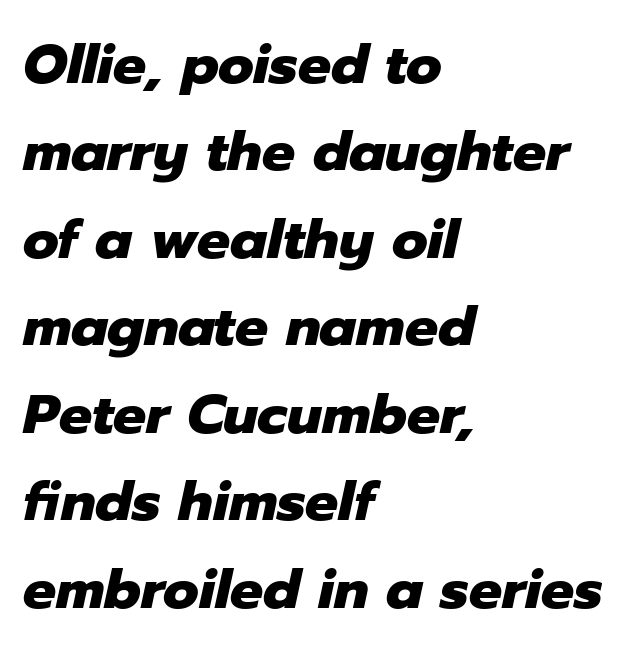
Q: Is the text bold? A: Yes.
Q: Is the text italic (slanted)? A: Yes, it leans right by about 12 degrees.
Q: Is the text underlined? A: No.
Q: How is the paragraph aligned? A: Left-aligned.
Q: Is the spacing between letters normal or unusually wide? A: Normal.
Q: Is the spacing between lines tight, normal or loose? A: Normal.
Q: Width (condensed, normal, or wide)? A: Normal.
Q: Stroke contrast? A: Low.
Q: x-height? A: Medium.
Q: Monospaced? A: No.
